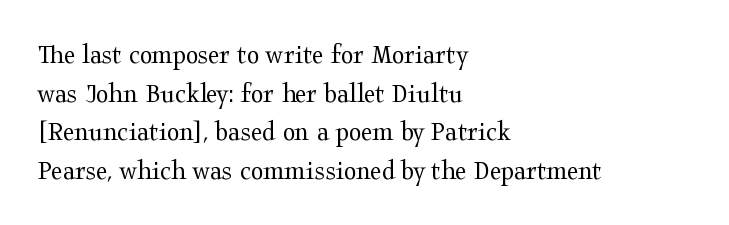
Short and long lines alike share a common starting point at left. How would I describe the line gaps? Plain and ordinary. These lines were composed using upright roman letters. You could call the tracking neutral — neither tight nor loose. Rule under the text: the space is simply empty.
